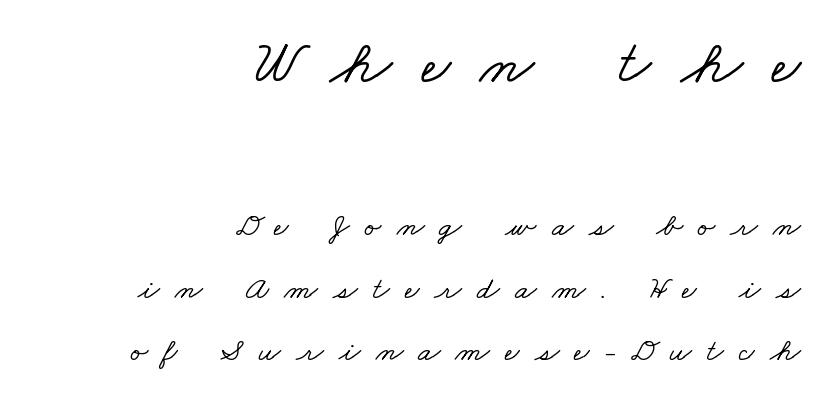
Q: Is the typeface a serif or a sans-serif typeface? A: Serif.
Q: Is the text underlined? A: No.
Q: How is the paragraph aligned? A: Right-aligned.
Q: Is the spacing between letters normal or unusually wide? A: Unusually wide.
Q: Is the spacing between lines tight, normal or loose? A: Loose.
Q: Which block of text is set in a larger size, the first (top) or the second (bottom)? A: The first (top) one.
Q: Width (condensed, normal, or wide)? A: Wide.
Q: Stroke contrast? A: Low.
Q: x-height? A: Small.
Q: Monospaced? A: No.
